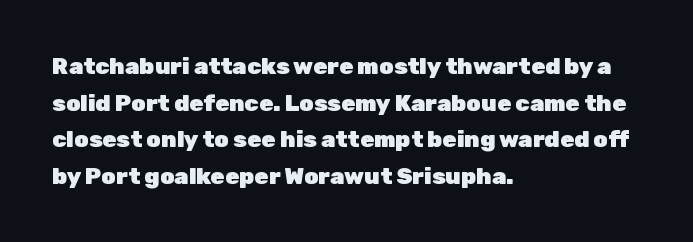
Visually the block forms a straight wall on the left and a jagged coastline on the right. The letters are bold, with thick, heavy strokes. The gap between lines stays unmarked. This sample keeps an unexceptional amount of space between lines. The horizontal fit of the characters is conventional and even. Vertical strokes here are truly vertical.
